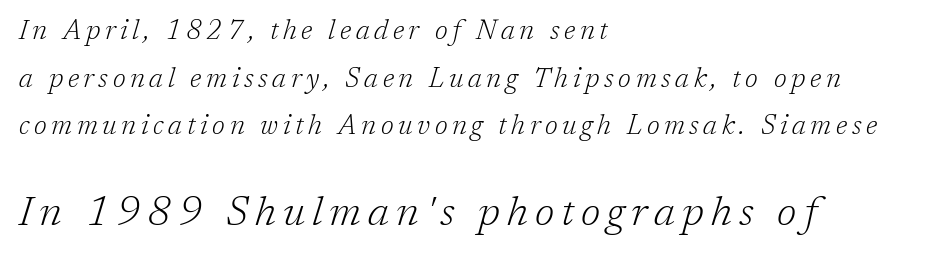
Stroke mass is kept to a normal reading level or below. The baseline area is clear. Block two is the big one; block one sits smaller above it. Character widths vary here, with narrow letters taking less room than wide ones.
